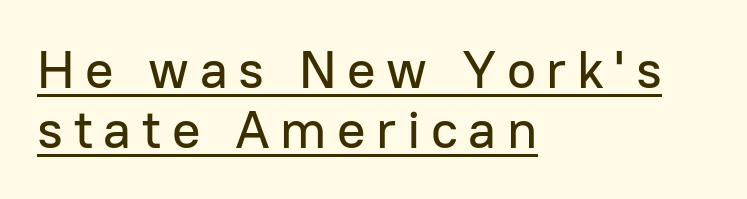
All the whitespace from short lines collects on the right. The lines are packed closely together with very little leading. Emphasis is given by a line drawn under the lettering. These lines are composed in type without serifs. Posture: vertical. Display-style spreading of the glyphs; the letterfit is very open.
